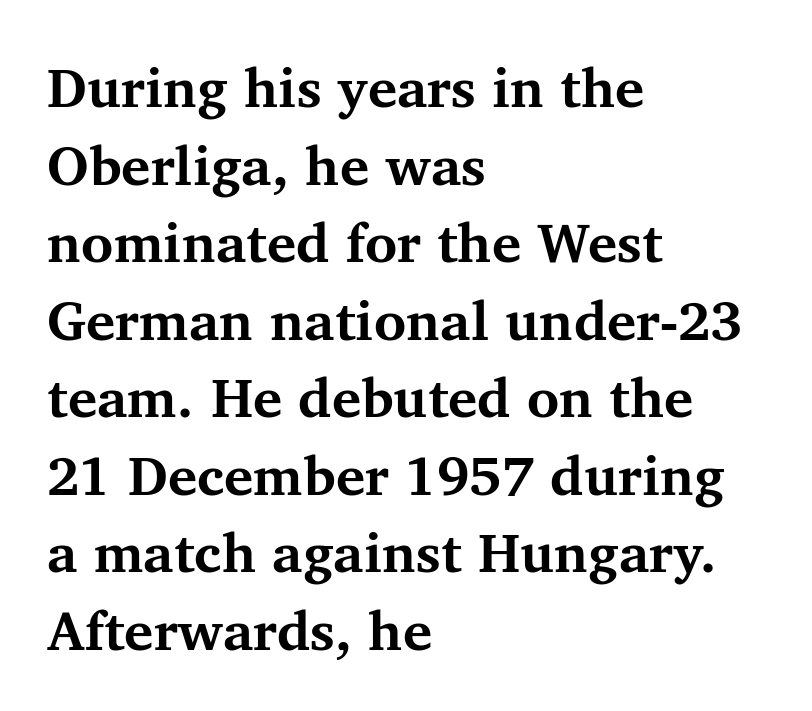
Q: Is the text bold? A: Yes.
Q: Is the text italic (slanted)? A: No, it is upright.
Q: Is the typeface a serif or a sans-serif typeface? A: Serif.
Q: Is the text underlined? A: No.
Q: How is the paragraph aligned? A: Left-aligned.
Q: Is the spacing between letters normal or unusually wide? A: Normal.
Q: Is the spacing between lines tight, normal or loose? A: Normal.
Q: Width (condensed, normal, or wide)? A: Normal.
Q: Stroke contrast? A: Medium.
Q: x-height? A: Medium.
Q: Monospaced? A: No.
